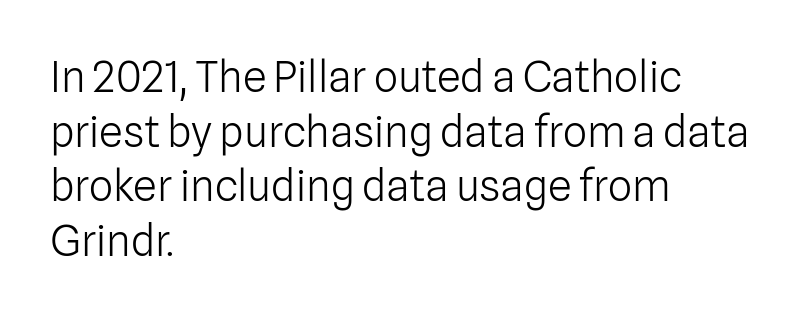
Q: Is the text bold? A: No.
Q: Is the text italic (slanted)? A: No, it is upright.
Q: Is the typeface a serif or a sans-serif typeface? A: Sans-serif.
Q: Is the text underlined? A: No.
Q: How is the paragraph aligned? A: Left-aligned.
Q: Is the spacing between letters normal or unusually wide? A: Normal.
Q: Is the spacing between lines tight, normal or loose? A: Normal.
Q: Width (condensed, normal, or wide)? A: Normal.
Q: Stroke contrast? A: Low.
Q: x-height? A: Medium.
Q: Monospaced? A: No.
